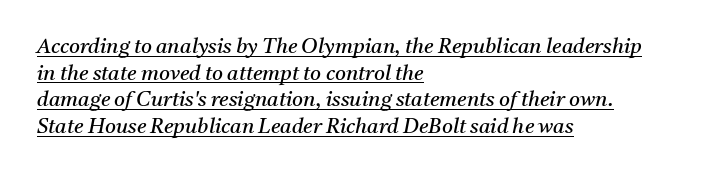
Counters stay open thanks to moderate or lighter strokes. The lines in this sample share a left origin and differ only in where they stop. Is there an underline? Yes — a line sits under the letters. Evenly set lines give the paragraph a standard silhouette. Does extra space separate the letters? No, they use regular spacing. The font's italic variant was chosen for this text.
